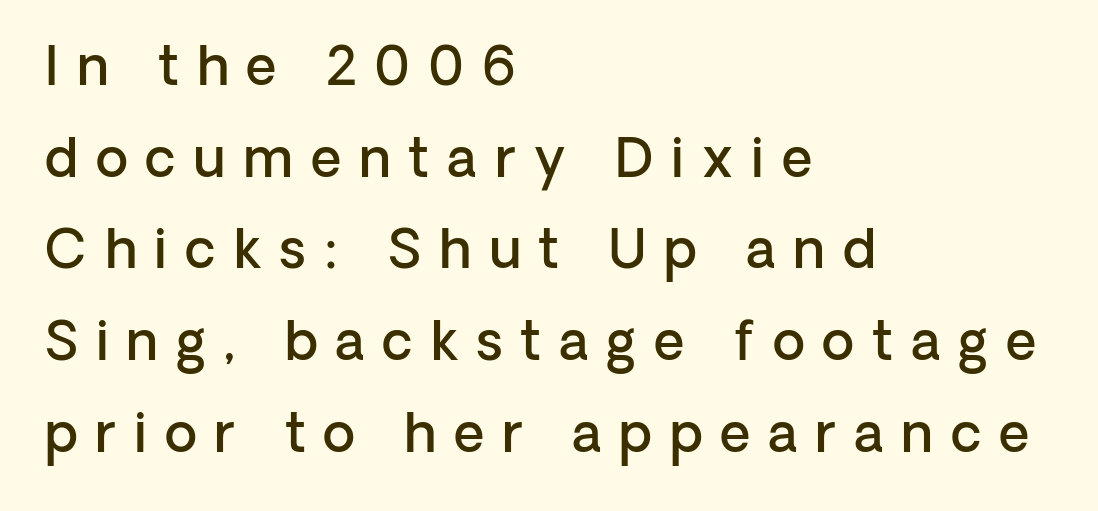
{"serif": "no", "italic": "no", "bold": "semi", "weight": "semibold", "width": "normal", "stroke_contrast": "low", "x_height": "medium", "monospaced": "no", "underline": "no", "align": "left", "line_spacing_ratio": 1.73, "letter_spacing": "wide", "letter_spacing_em": 0.34, "glyph_px": 53}
